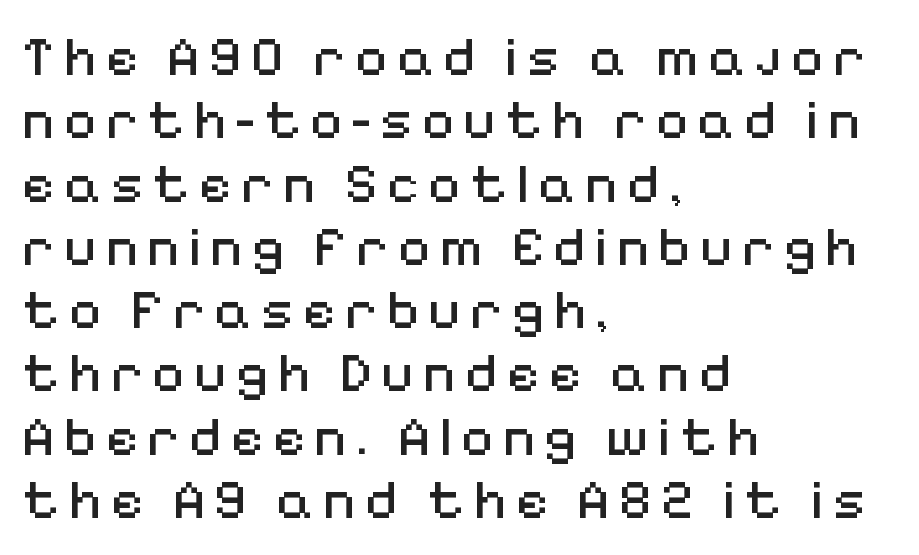
{"serif": "no", "italic": "no", "bold": "no", "weight": "regular", "width": "normal", "stroke_contrast": "medium", "x_height": "medium", "monospaced": "no", "underline": "no", "align": "left", "line_spacing": "tight", "line_spacing_ratio": 1.13, "glyph_px": 56}
